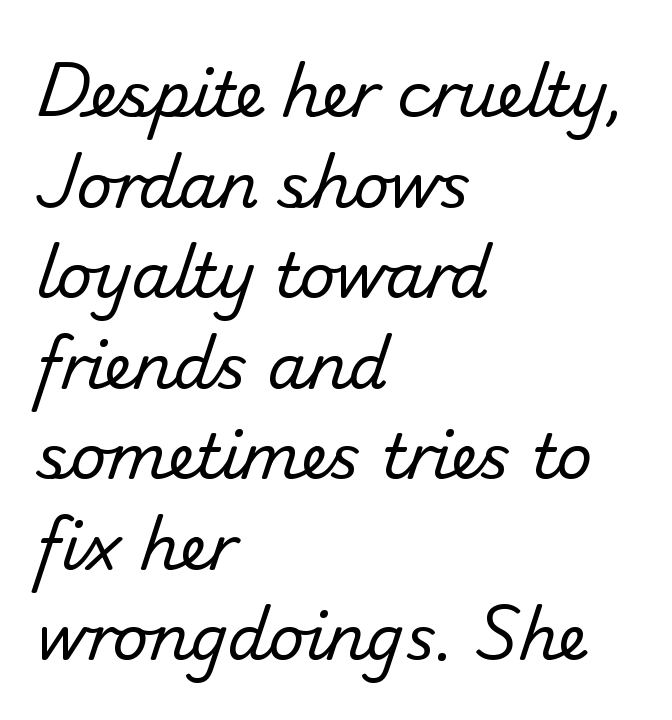
{"serif": "no", "bold": "no", "weight": "regular", "width": "normal", "stroke_contrast": "low", "x_height": "small", "monospaced": "no", "underline": "no", "align": "left", "line_spacing": "normal", "line_spacing_ratio": 1.46, "letter_spacing": "normal", "letter_spacing_em": 0.0, "glyph_px": 62}
